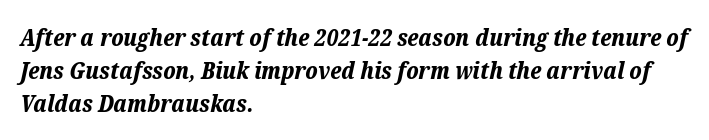
Q: Is the text bold? A: Yes.
Q: Is the text italic (slanted)? A: Yes, it leans right by about 12 degrees.
Q: Is the text underlined? A: No.
Q: How is the paragraph aligned? A: Left-aligned.
Q: Is the spacing between letters normal or unusually wide? A: Normal.
Q: Is the spacing between lines tight, normal or loose? A: Normal.
